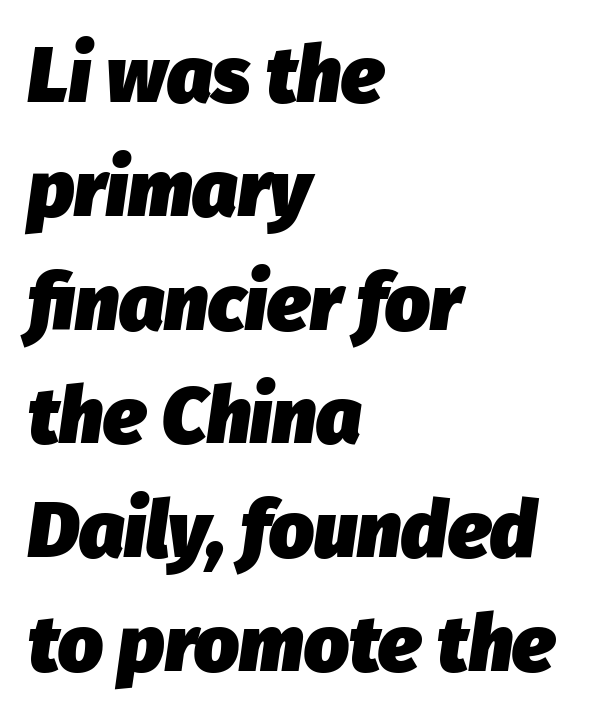
{"italic": "yes", "lean": "right", "slant_degrees": 8, "bold": "yes", "weight": "heavy", "width": "normal", "stroke_contrast": "low", "x_height": "medium", "monospaced": "no", "underline": "no", "align": "left", "line_spacing": "normal", "line_spacing_ratio": 1.44, "letter_spacing": "normal", "letter_spacing_em": 0.0, "glyph_px": 79}
